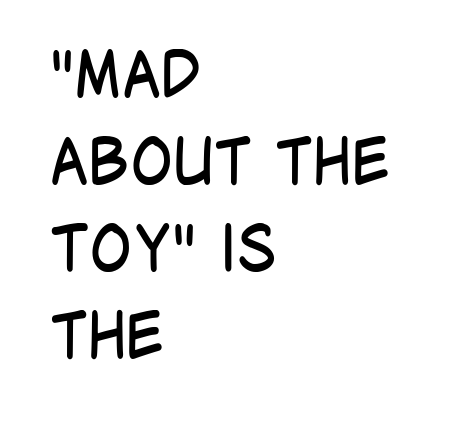
The image shows 63 px regular-weight, condensed sans-serif type, upright; set left-aligned, normal line spacing (1.38x), normal letter spacing, not underlined; low stroke contrast and a large x-height.
